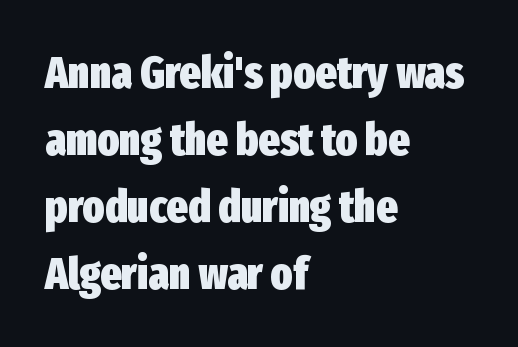
Q: Is the text bold? A: Yes.
Q: Is the text italic (slanted)? A: No, it is upright.
Q: Is the typeface a serif or a sans-serif typeface? A: Sans-serif.
Q: Is the text underlined? A: No.
Q: How is the paragraph aligned? A: Left-aligned.
Q: Is the spacing between letters normal or unusually wide? A: Normal.
Q: Is the spacing between lines tight, normal or loose? A: Normal.
Q: Width (condensed, normal, or wide)? A: Condensed.
Q: Stroke contrast? A: Low.
Q: x-height? A: Medium.
Q: Monospaced? A: No.
